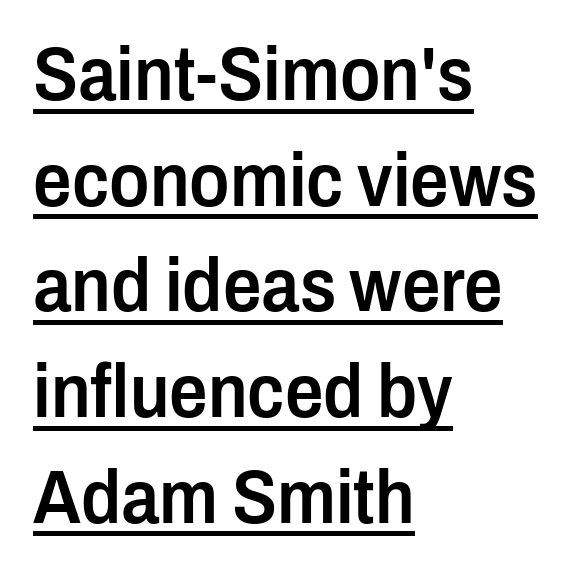
Q: Is the text bold? A: Semi-bold.
Q: Is the text italic (slanted)? A: No, it is upright.
Q: Is the typeface a serif or a sans-serif typeface? A: Sans-serif.
Q: Is the text underlined? A: Yes.
Q: How is the paragraph aligned? A: Left-aligned.
Q: Is the spacing between letters normal or unusually wide? A: Normal.
Q: Is the spacing between lines tight, normal or loose? A: Normal.
Q: Width (condensed, normal, or wide)? A: Condensed.
Q: Stroke contrast? A: Low.
Q: x-height? A: Medium.
Q: Monospaced? A: No.
